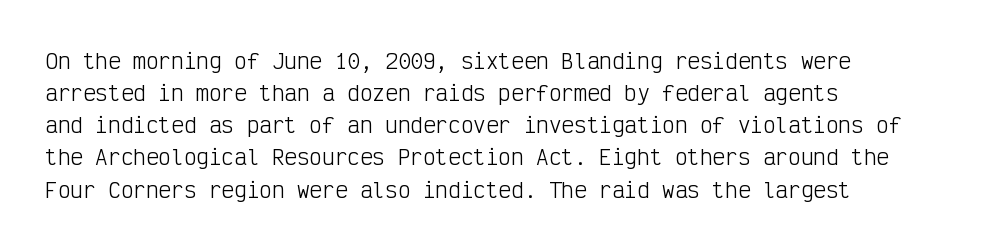
The image shows 21 px text type, upright; set left-aligned, normal line spacing (1.53x), normal letter spacing, not underlined.
